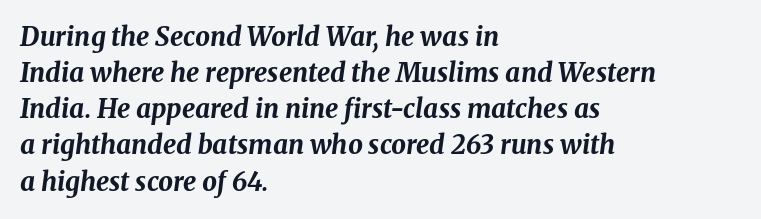
Typographic density is high because the face is bold. The space directly below the letters is spotless. Summary of vertical rhythm: regular, with standard interline spacing. Here the glyphs are tracked normally, forming tight word shapes.
